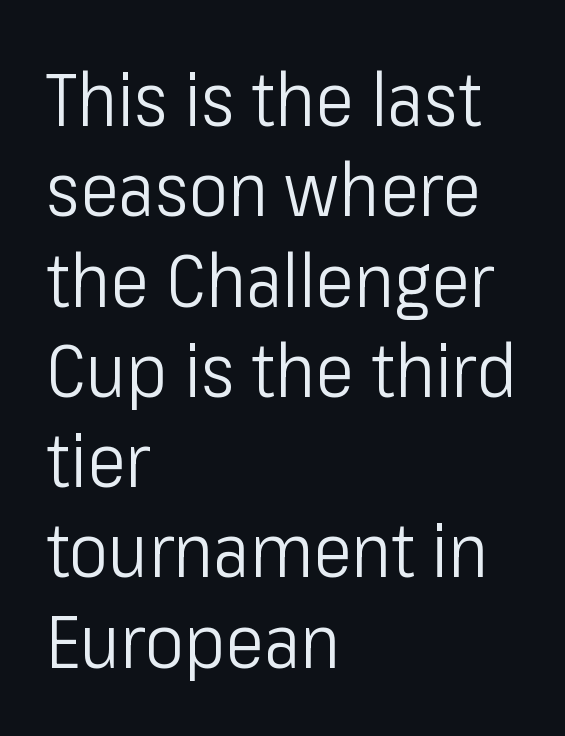
Q: Is the text bold? A: No.
Q: Is the text italic (slanted)? A: No, it is upright.
Q: Is the typeface a serif or a sans-serif typeface? A: Sans-serif.
Q: Is the text underlined? A: No.
Q: How is the paragraph aligned? A: Left-aligned.
Q: Is the spacing between letters normal or unusually wide? A: Normal.
Q: Width (condensed, normal, or wide)? A: Condensed.
Q: Stroke contrast? A: Low.
Q: x-height? A: Medium.
Q: Monospaced? A: No.
